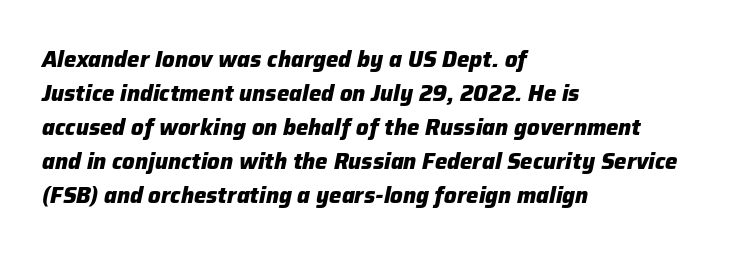
The image shows 22 px bold type, italic (leaning right); set left-aligned, normal line spacing (1.54x), normal letter spacing, not underlined.
